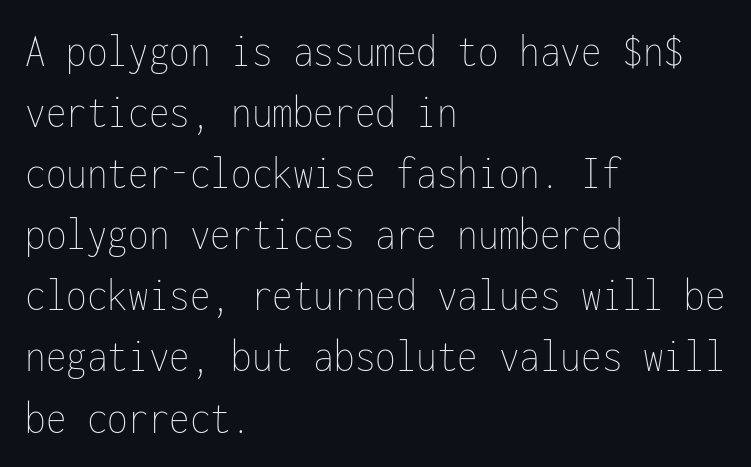
Q: Is the text bold? A: No.
Q: Is the text italic (slanted)? A: No, it is upright.
Q: Is the text underlined? A: No.
Q: How is the paragraph aligned? A: Left-aligned.
Q: Is the spacing between letters normal or unusually wide? A: Normal.
Q: Is the spacing between lines tight, normal or loose? A: Normal.
Q: Width (condensed, normal, or wide)? A: Condensed.
Q: Stroke contrast? A: Low.
Q: x-height? A: Medium.
Q: Monospaced? A: Yes.
